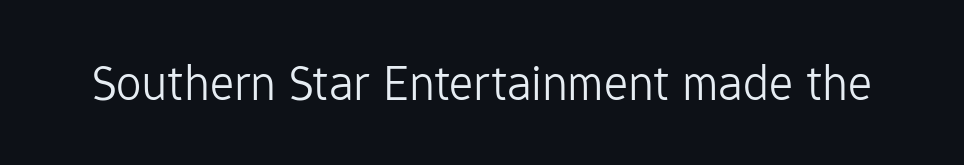
The image shows 51 px light sans-serif type, upright; set normal letter spacing, not underlined; low stroke contrast and a medium x-height.
